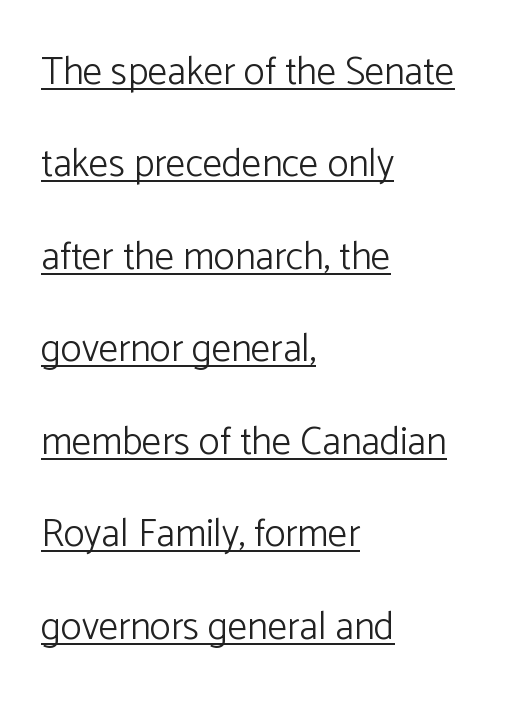
The image shows 39 px light sans-serif type, upright; set left-aligned, loose line spacing (2.37x), normal letter spacing, underlined; low stroke contrast and a medium x-height.
